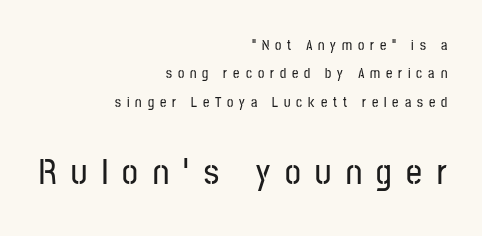
Baseline-to-baseline distance is far greater than the letter height. Block two is the big one; block one sits smaller above it. Here the glyphs are tracked loosely, breaking word shapes into spaced letters. The rendering uses natural spacing where letterforms have individual widths.
